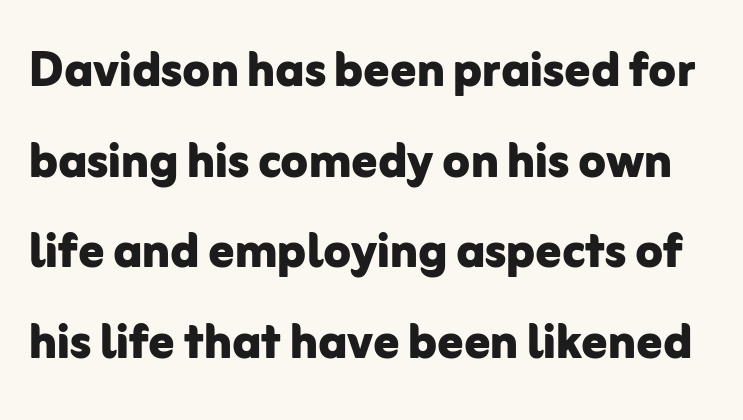
Q: Is the text bold? A: Yes.
Q: Is the text italic (slanted)? A: No, it is upright.
Q: Is the typeface a serif or a sans-serif typeface? A: Sans-serif.
Q: Is the text underlined? A: No.
Q: Is the spacing between letters normal or unusually wide? A: Normal.
Q: Is the spacing between lines tight, normal or loose? A: Normal.
Q: Width (condensed, normal, or wide)? A: Normal.
Q: Stroke contrast? A: Low.
Q: x-height? A: Medium.
Q: Monospaced? A: No.
